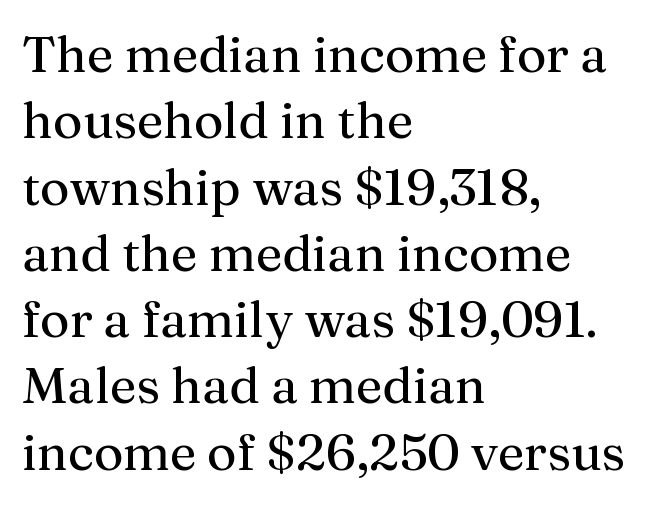
{"serif": "yes", "italic": "no", "bold": "no", "weight": "regular", "width": "normal", "stroke_contrast": "medium", "x_height": "medium", "monospaced": "no", "underline": "no", "align": "left", "line_spacing": "normal", "line_spacing_ratio": 1.3, "letter_spacing": "normal", "letter_spacing_em": 0.0, "glyph_px": 51}
